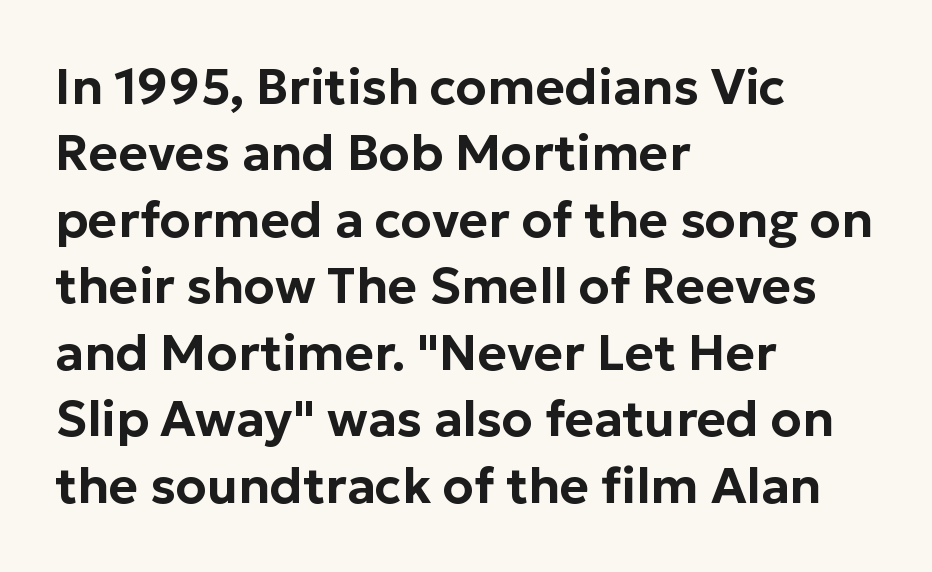
Q: Is the text italic (slanted)? A: No, it is upright.
Q: Is the typeface a serif or a sans-serif typeface? A: Sans-serif.
Q: Is the text underlined? A: No.
Q: How is the paragraph aligned? A: Left-aligned.
Q: Is the spacing between letters normal or unusually wide? A: Normal.
Q: Is the spacing between lines tight, normal or loose? A: Normal.
Q: Width (condensed, normal, or wide)? A: Normal.
Q: Stroke contrast? A: Low.
Q: x-height? A: Medium.
Q: Monospaced? A: No.
